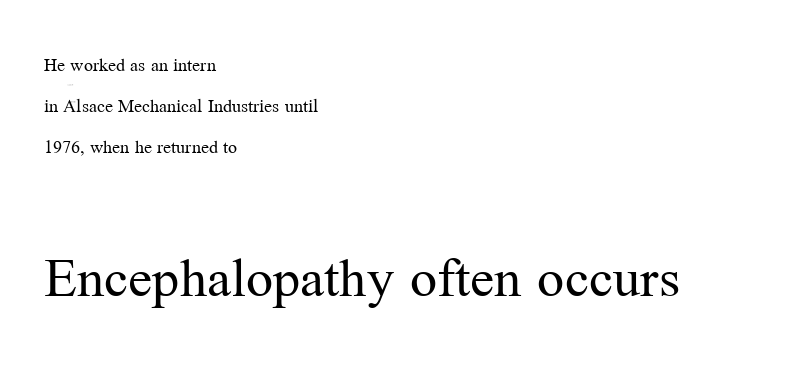
The image shows 60 px regular-weight serif type, upright; set left-aligned, loose line spacing (2.05x), normal letter spacing, not underlined; the second (bottom) block is 3.0x larger; medium stroke contrast and a medium x-height.
